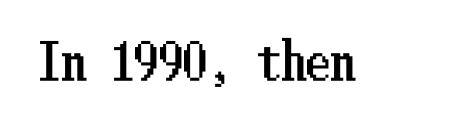
The image shows 49 px condensed type, upright; set normal letter spacing, not underlined; low stroke contrast and a medium x-height.
